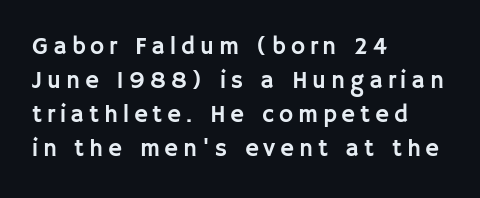
The image shows 24 px text type, upright; set left-aligned, normal line spacing (1.42x), unusually wide letter spacing (+0.2 em), not underlined.
